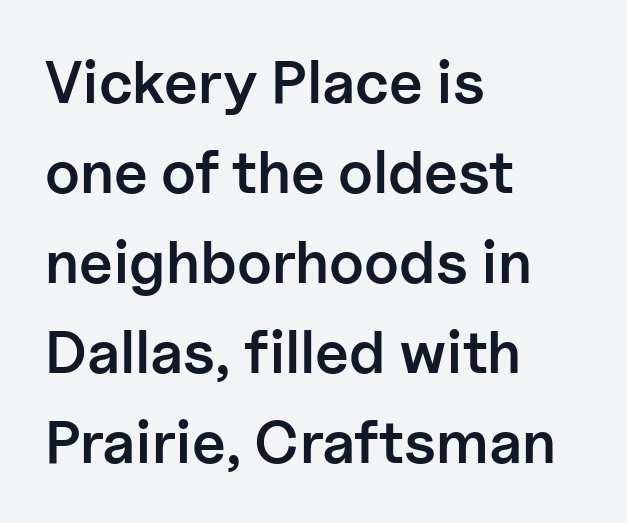
The image shows 60 px semibold sans-serif type, upright; set left-aligned, normal line spacing (1.5x), normal letter spacing, not underlined; low stroke contrast and a medium x-height.
